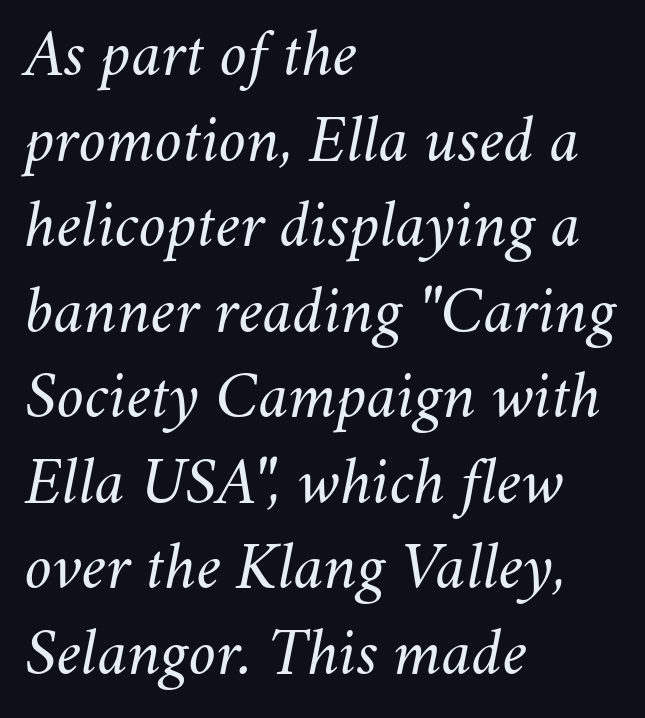
{"italic": "yes", "lean": "right", "slant_degrees": 11, "bold": "no", "weight": "light", "width": "normal", "stroke_contrast": "medium", "x_height": "small", "monospaced": "no", "underline": "no", "align": "left", "line_spacing_ratio": 1.24, "letter_spacing": "normal", "letter_spacing_em": 0.0, "glyph_px": 69}
